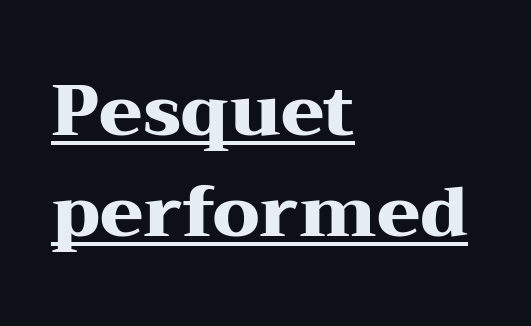
The image shows 70 px heavy, wide serif type, upright; set left-aligned, normal line spacing (1.45x), normal letter spacing, underlined; medium stroke contrast and a medium x-height.
